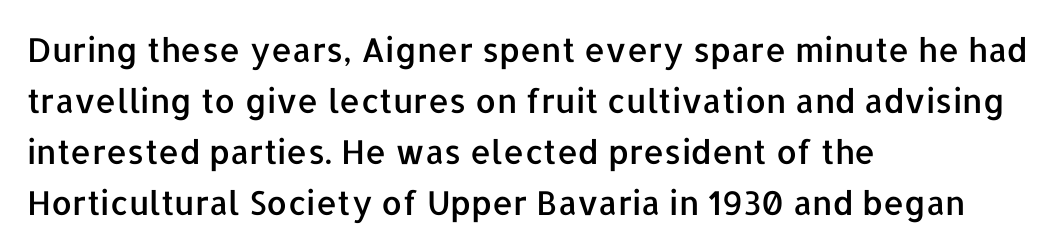
The lines in this sample share a left origin and differ only in where they stop. Compared with typical paragraphs, the rows here are spaced about the same. Compared with typical body copy, the letter spacing here is the same. Check under the words: just untouched page. What kind of face is this? One without serifs — a sans.
